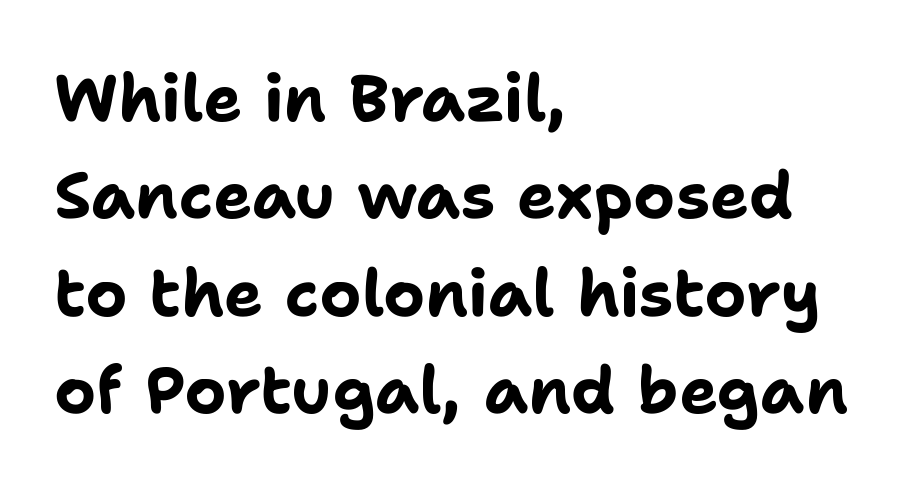
{"serif": "no", "italic": "no", "bold": "yes", "weight": "bold", "width": "normal", "stroke_contrast": "low", "x_height": "medium", "monospaced": "no", "underline": "no", "align": "left", "line_spacing": "normal", "line_spacing_ratio": 1.5, "letter_spacing": "normal", "letter_spacing_em": 0.0, "glyph_px": 65}
